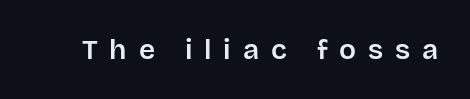
Quick note: underline off. A typesetter would label this face a sans. A typesetter would call this proportional, since set widths differ per character. Display-style spreading of the glyphs; the letterfit is very open. A roman cut, with each character standing at attention.
